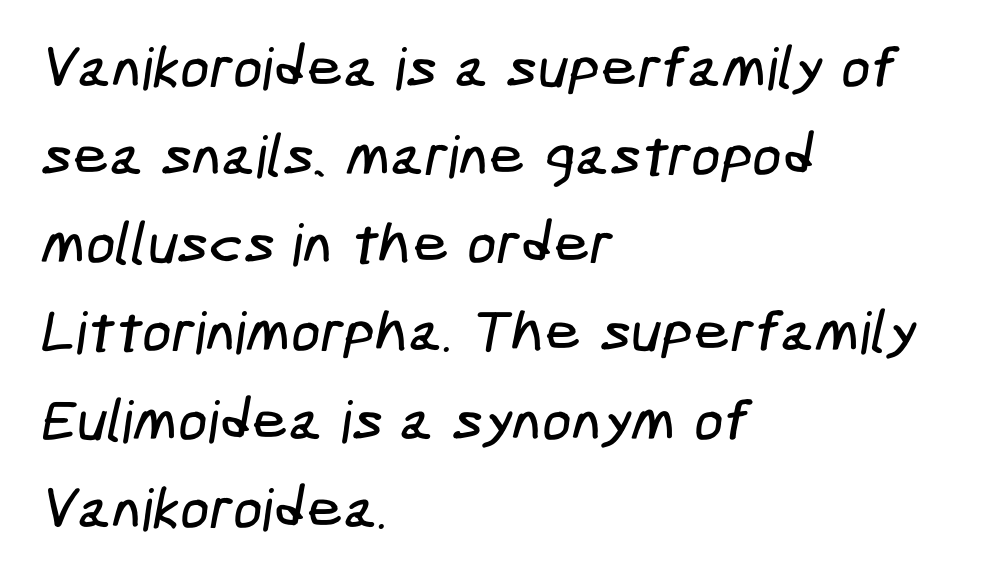
{"serif": "no", "width": "condensed", "stroke_contrast": "low", "x_height": "medium", "underline": "no", "align": "left", "line_spacing": "normal", "line_spacing_ratio": 1.52, "letter_spacing": "normal", "letter_spacing_em": 0.0, "glyph_px": 58}
